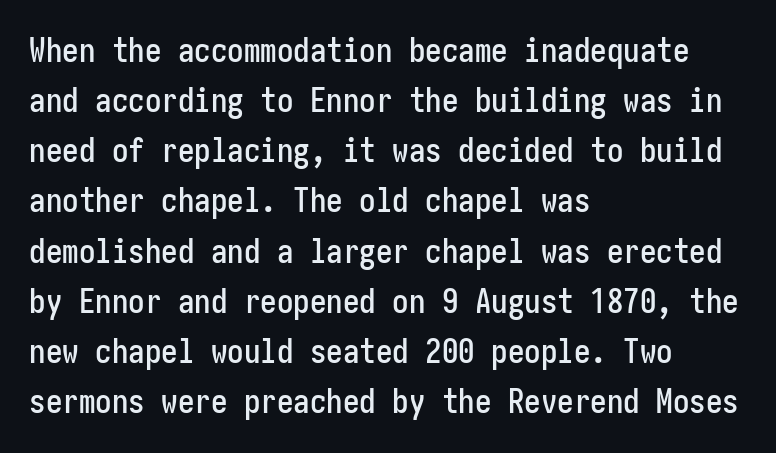
{"serif": "no", "italic": "no", "width": "condensed", "stroke_contrast": "low", "x_height": "medium", "underline": "no", "align": "left", "line_spacing": "normal", "line_spacing_ratio": 1.52, "letter_spacing": "normal", "letter_spacing_em": 0.0, "glyph_px": 33}
